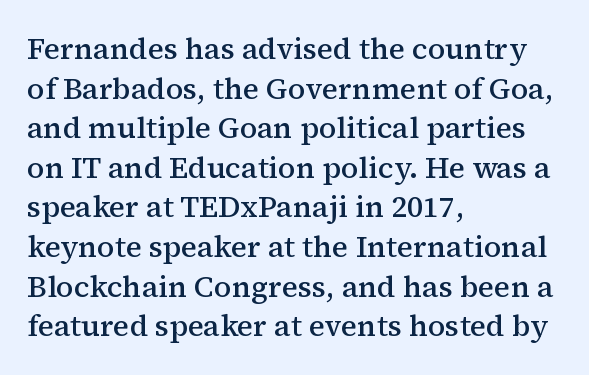
{"serif": "yes", "italic": "no", "bold": "semi", "weight": "semibold", "width": "normal", "stroke_contrast": "medium", "x_height": "medium", "monospaced": "no", "underline": "no", "align": "left", "line_spacing": "normal", "line_spacing_ratio": 1.32, "letter_spacing": "normal", "letter_spacing_em": 0.0, "glyph_px": 30}
